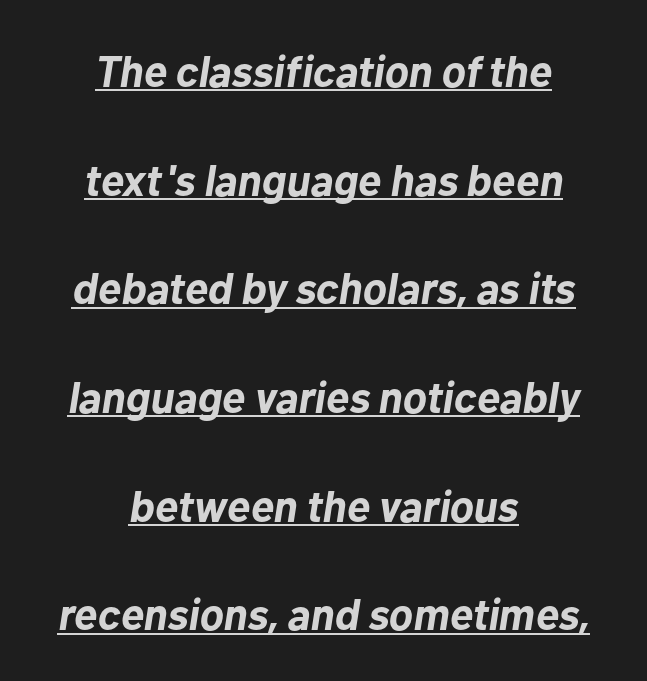
The image shows 44 px bold type, italic (leaning right); set centered, loose line spacing (2.47x), normal letter spacing, underlined; low stroke contrast and a medium x-height.
